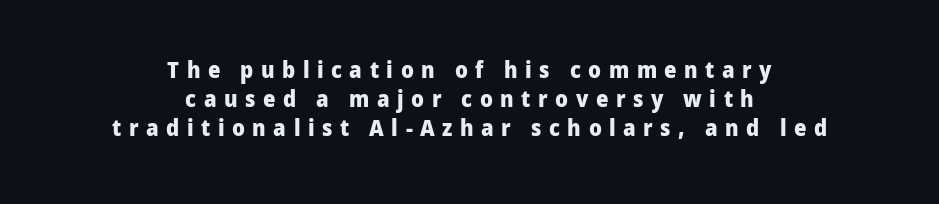
The image shows 22 px bold type, upright; set centered, normal line spacing (1.32x), unusually wide letter spacing (+0.34 em), not underlined.
